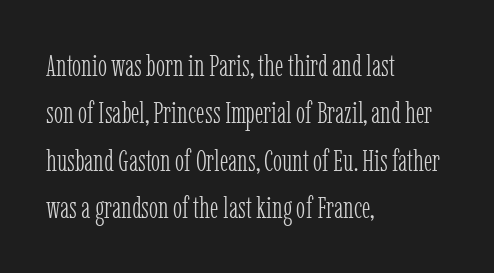
Q: Is the text bold? A: No.
Q: Is the text italic (slanted)? A: No, it is upright.
Q: Is the typeface a serif or a sans-serif typeface? A: Serif.
Q: Is the text underlined? A: No.
Q: How is the paragraph aligned? A: Left-aligned.
Q: Is the spacing between letters normal or unusually wide? A: Normal.
Q: Is the spacing between lines tight, normal or loose? A: Normal.
Q: Width (condensed, normal, or wide)? A: Condensed.
Q: Stroke contrast? A: Low.
Q: x-height? A: Medium.
Q: Monospaced? A: No.
